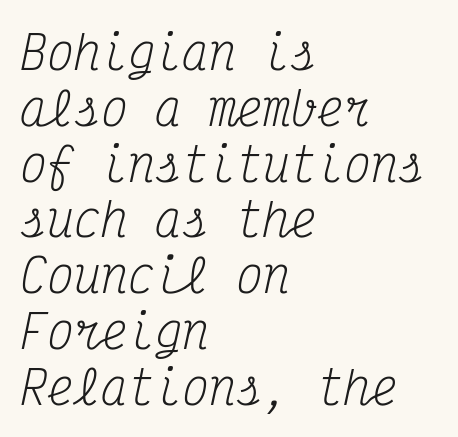
Q: Is the text bold? A: No.
Q: Is the text italic (slanted)? A: Yes, it leans right by about 12 degrees.
Q: Is the typeface a serif or a sans-serif typeface? A: Serif.
Q: Is the text underlined? A: No.
Q: How is the paragraph aligned? A: Left-aligned.
Q: Is the spacing between letters normal or unusually wide? A: Normal.
Q: Width (condensed, normal, or wide)? A: Condensed.
Q: Stroke contrast? A: Medium.
Q: x-height? A: Medium.
Q: Monospaced? A: Yes.
